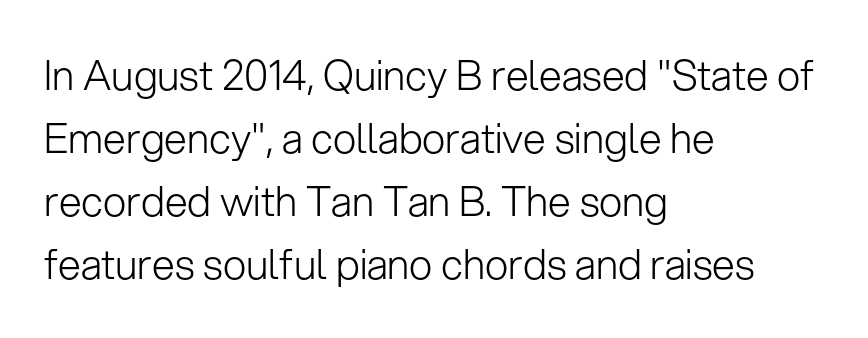
Nobody touched the tracking dial on this one. You could not count columns in this text — the font is proportionally spaced. The letters stand upright; this is a roman face. These lines are composed in type without serifs. The lines in this sample share a left origin and differ only in where they stop. One glance says typical: line gaps are just what's usual.
